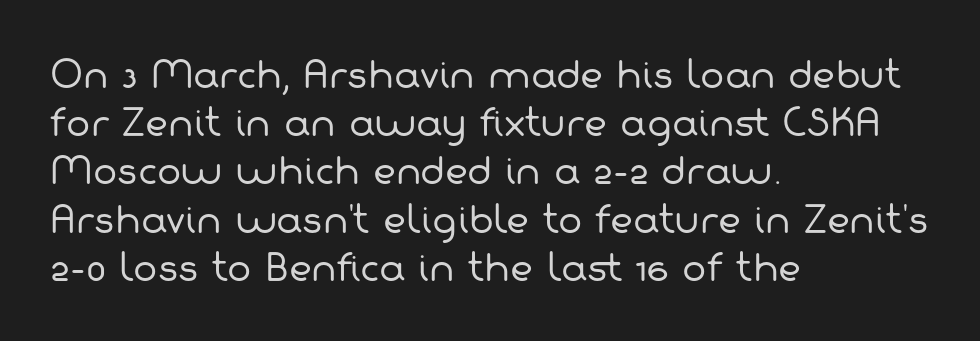
{"serif": "no", "bold": "no", "weight": "regular", "width": "normal", "stroke_contrast": "low", "x_height": "medium", "monospaced": "no", "underline": "no", "align": "left", "line_spacing": "normal", "line_spacing_ratio": 1.34, "letter_spacing": "normal", "letter_spacing_em": 0.0, "glyph_px": 36}
